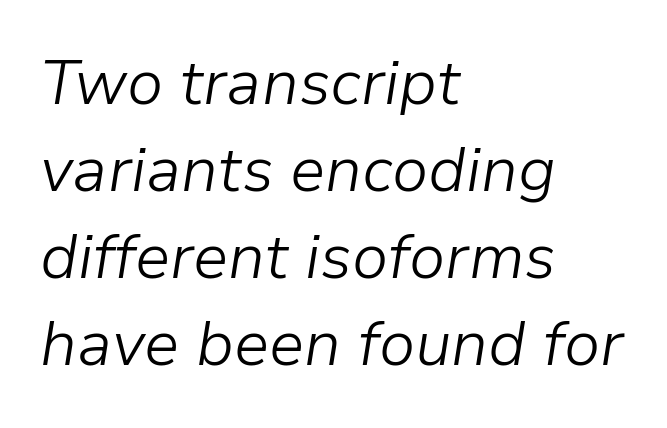
{"italic": "yes", "lean": "right", "slant_degrees": 9, "bold": "no", "weight": "light", "width": "normal", "stroke_contrast": "low", "x_height": "medium", "monospaced": "no", "underline": "no", "align": "left", "line_spacing": "normal", "line_spacing_ratio": 1.38, "letter_spacing": "normal", "letter_spacing_em": 0.0, "glyph_px": 63}
